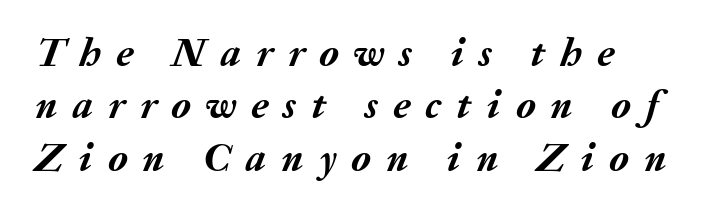
The image shows 40 px semibold type, italic (leaning right); set normal line spacing (1.31x), unusually wide letter spacing (+0.38 em), not underlined; medium stroke contrast and a medium x-height.
